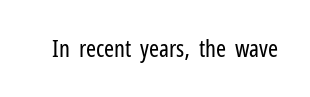
Only glyphs here, with clear space below each row. Notice how the stems are strictly vertical — no italics here. Between one letter and the next there's only the usual sliver of space. Is this a heavy cut? Hardly; it is regular or lighter.
